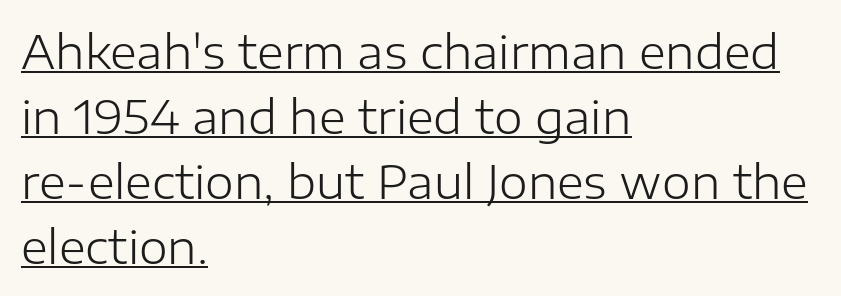
The characters display no serif detailing; their extremities are plain. Posture: straight, roman, zero tilt. Which margin do the lines hug? The left one — the right edge is uneven. Baseline-to-baseline distance is the conventional proportion of letter height. Has an underline been added? It has. The type is set solid horizontally, with unmodified tracking.
